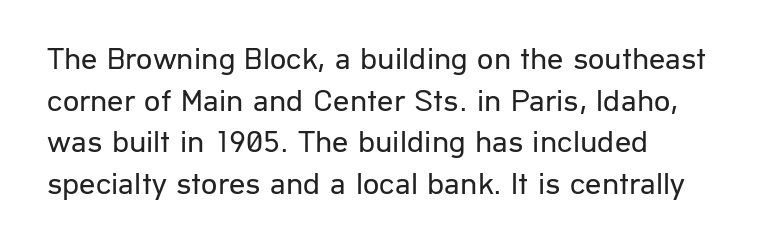
The image shows 32 px regular-weight sans-serif type, upright; set left-aligned, normal line spacing (1.3x), normal letter spacing, not underlined; low stroke contrast and a medium x-height.
